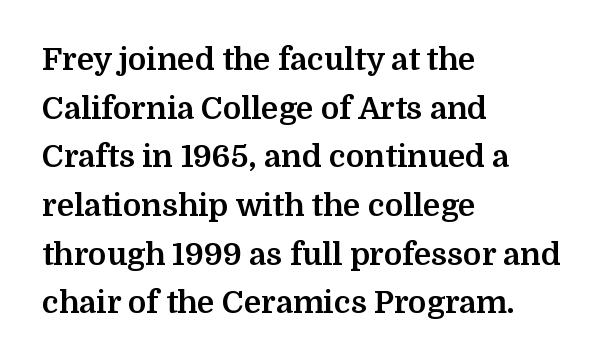
Q: Is the text bold? A: Yes.
Q: Is the text italic (slanted)? A: No, it is upright.
Q: Is the typeface a serif or a sans-serif typeface? A: Serif.
Q: Is the text underlined? A: No.
Q: How is the paragraph aligned? A: Left-aligned.
Q: Is the spacing between letters normal or unusually wide? A: Normal.
Q: Is the spacing between lines tight, normal or loose? A: Normal.
Q: Width (condensed, normal, or wide)? A: Normal.
Q: Stroke contrast? A: Medium.
Q: x-height? A: Medium.
Q: Monospaced? A: No.
